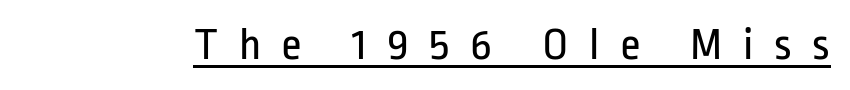
The glyphs in this specimen are sans serif. Honestly, the letter spacing is so wide it's the main thing you notice. Style check: upright. A light-to-regular cut is what we see here. Notice how a bar underscores the lettering throughout. Varying glyph widths throughout — classic text-font behaviour.
